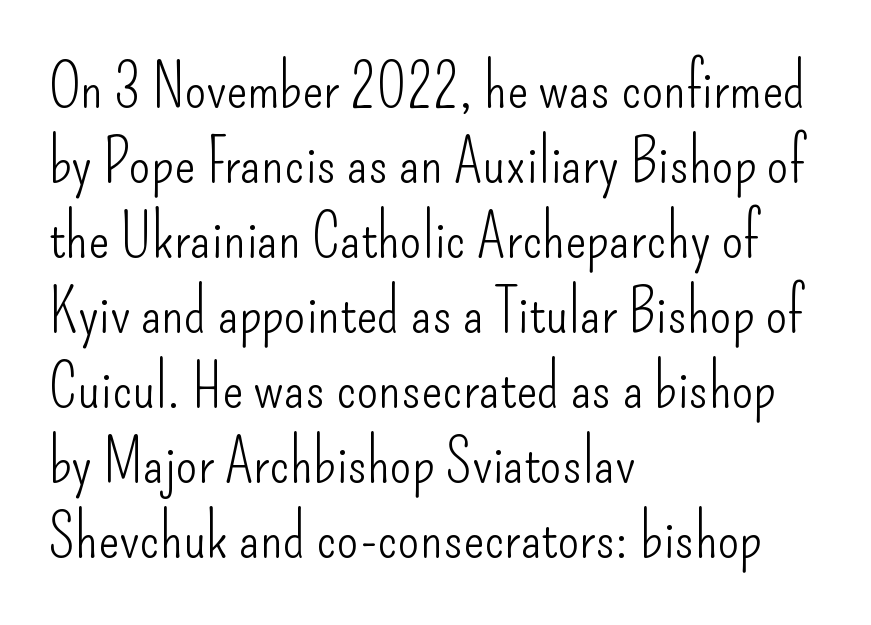
Q: Is the text bold? A: No.
Q: Is the text italic (slanted)? A: No, it is upright.
Q: Is the typeface a serif or a sans-serif typeface? A: Sans-serif.
Q: Is the text underlined? A: No.
Q: How is the paragraph aligned? A: Left-aligned.
Q: Is the spacing between letters normal or unusually wide? A: Normal.
Q: Width (condensed, normal, or wide)? A: Condensed.
Q: Stroke contrast? A: Low.
Q: x-height? A: Small.
Q: Monospaced? A: No.
